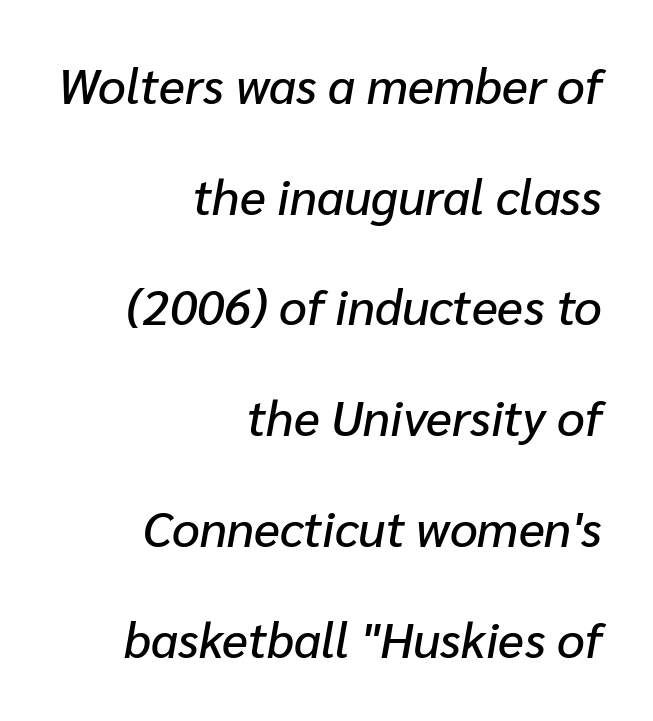
{"italic": "yes", "lean": "right", "slant_degrees": 10, "width": "normal", "stroke_contrast": "low", "x_height": "medium", "monospaced": "no", "underline": "no", "align": "right", "line_spacing": "loose", "line_spacing_ratio": 2.26, "letter_spacing": "normal", "letter_spacing_em": 0.0, "glyph_px": 49}
